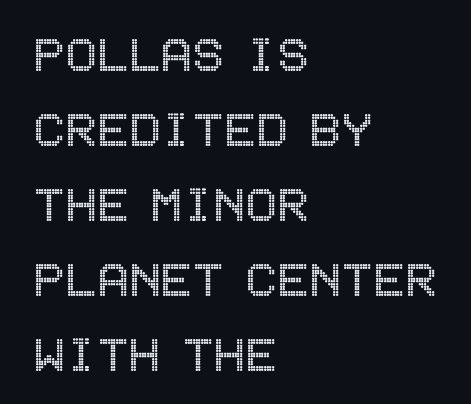
Is there any slant? The stems are plumb. Students, observe: this is what conventionally led text looks like. If you drew a ruler down the left edge, every line would touch it. Is the letter spacing exaggerated? No — it looks like the ordinary default.
